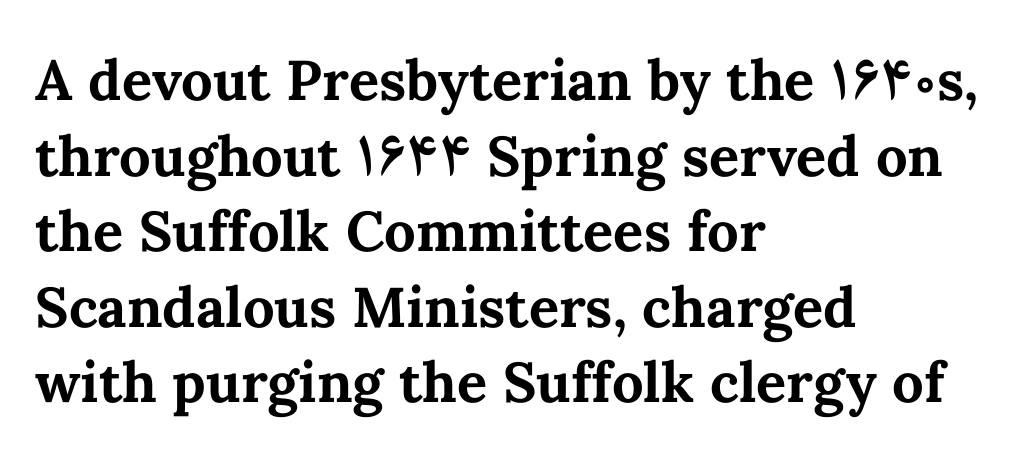
The image shows 56 px bold type, upright; set left-aligned, normal line spacing (1.35x), normal letter spacing, not underlined; medium stroke contrast and a medium x-height.
